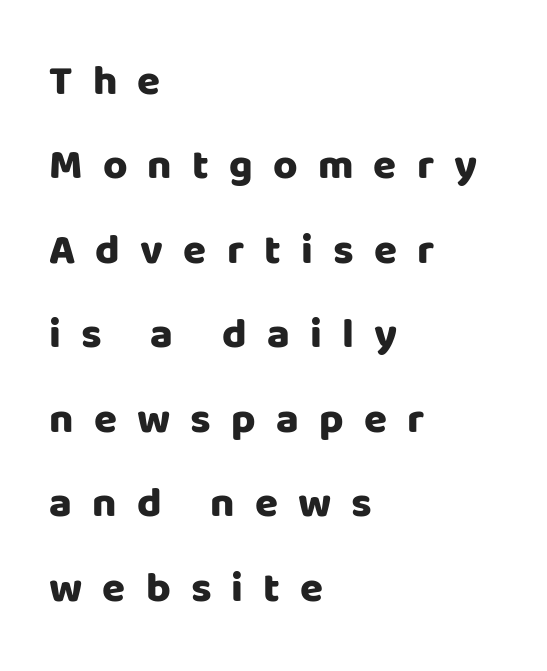
{"serif": "no", "italic": "no", "bold": "yes", "weight": "heavy", "width": "normal", "stroke_contrast": "low", "x_height": "large", "monospaced": "no", "underline": "no", "align": "left", "line_spacing": "loose", "line_spacing_ratio": 2.01, "letter_spacing": "wide", "letter_spacing_em": 0.48, "glyph_px": 42}
